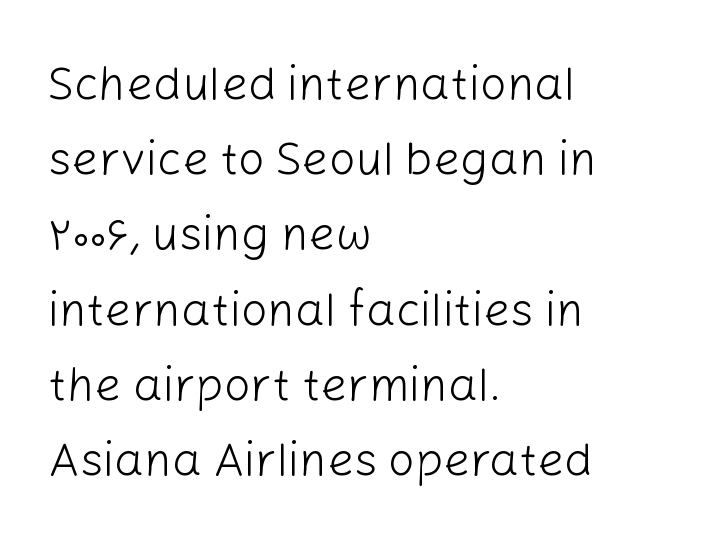
Q: Is the text bold? A: No.
Q: Is the text italic (slanted)? A: No, it is upright.
Q: Is the typeface a serif or a sans-serif typeface? A: Sans-serif.
Q: Is the text underlined? A: No.
Q: How is the paragraph aligned? A: Left-aligned.
Q: Is the spacing between letters normal or unusually wide? A: Normal.
Q: Is the spacing between lines tight, normal or loose? A: Normal.
Q: Width (condensed, normal, or wide)? A: Normal.
Q: Stroke contrast? A: Low.
Q: x-height? A: Medium.
Q: Monospaced? A: No.
